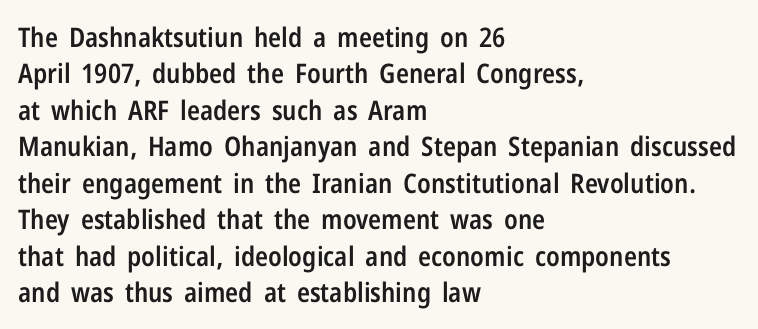
Q: Is the text bold? A: Semi-bold.
Q: Is the text italic (slanted)? A: No, it is upright.
Q: Is the text underlined? A: No.
Q: How is the paragraph aligned? A: Left-aligned.
Q: Is the spacing between letters normal or unusually wide? A: Normal.
Q: Is the spacing between lines tight, normal or loose? A: Normal.
